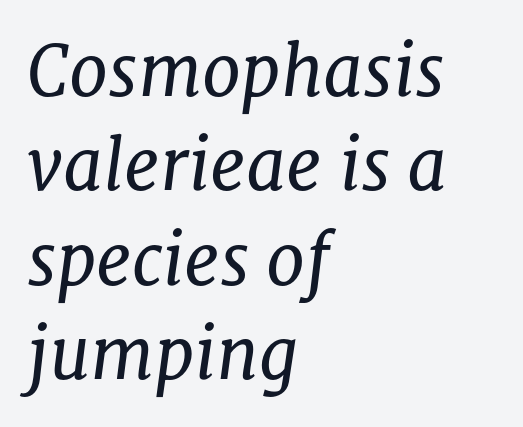
The passage shown is not bold in any degree. The lines are quadded left. What's the leading like? Ordinary, nothing unusual. The rendering shows small feet on the letterforms — a serif design. Underlining? Definitely not there.
